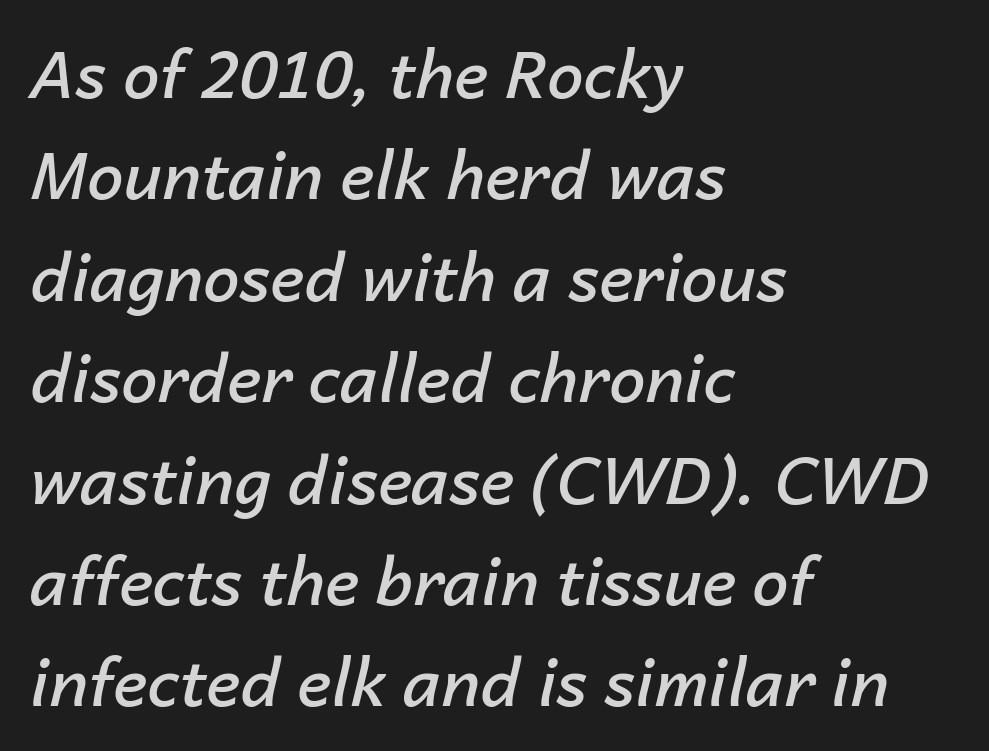
{"italic": "yes", "lean": "right", "slant_degrees": 14, "bold": "semi", "weight": "semibold", "width": "normal", "stroke_contrast": "low", "x_height": "medium", "monospaced": "no", "underline": "no", "align": "left", "line_spacing": "normal", "line_spacing_ratio": 1.56, "letter_spacing": "normal", "letter_spacing_em": 0.0, "glyph_px": 65}
